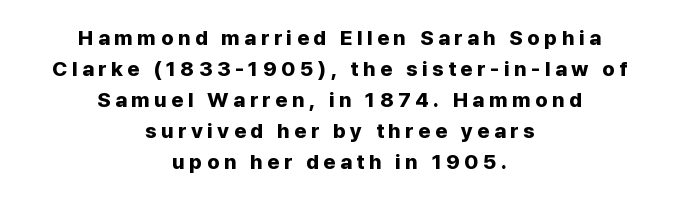
Q: Is the text bold? A: Yes.
Q: Is the text italic (slanted)? A: No, it is upright.
Q: Is the text underlined? A: No.
Q: How is the paragraph aligned? A: Centered.
Q: Is the spacing between letters normal or unusually wide? A: Unusually wide.
Q: Is the spacing between lines tight, normal or loose? A: Normal.
